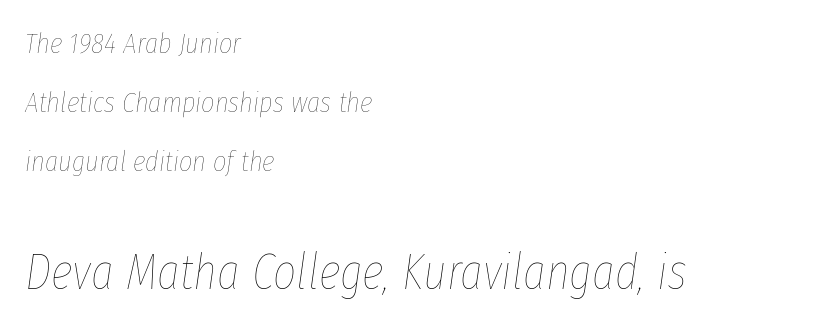
Underline: absent. All the whitespace from short lines collects on the right. Nothing heavy about these letters — not bold at all. The type is set solid horizontally, with unmodified tracking. Rows of type keep a wide berth in the vertical direction.
